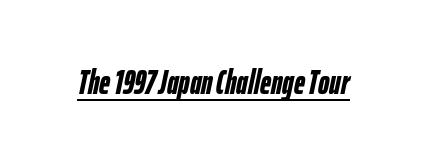
Typesetter's note: full bold, strokes at maximum text heaviness. This sample has the flowing, uneven cadence of proportional lettering. This is oblique type, the kind used for emphasis or titles. Look at the tracking — it's just the regular setting, nothing added. The face used here appears with an underline applied.
